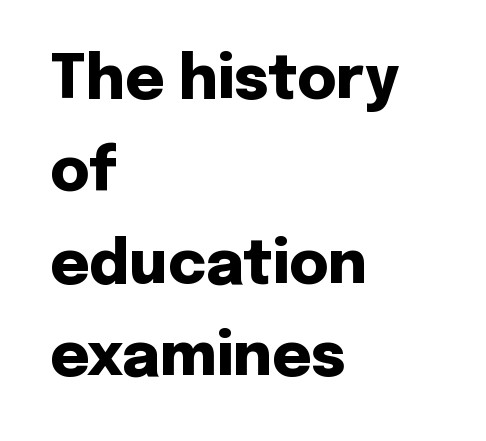
Q: Is the text bold? A: Yes.
Q: Is the text italic (slanted)? A: No, it is upright.
Q: Is the typeface a serif or a sans-serif typeface? A: Sans-serif.
Q: Is the text underlined? A: No.
Q: How is the paragraph aligned? A: Left-aligned.
Q: Is the spacing between letters normal or unusually wide? A: Normal.
Q: Is the spacing between lines tight, normal or loose? A: Normal.
Q: Width (condensed, normal, or wide)? A: Normal.
Q: Stroke contrast? A: Low.
Q: x-height? A: Medium.
Q: Monospaced? A: No.
